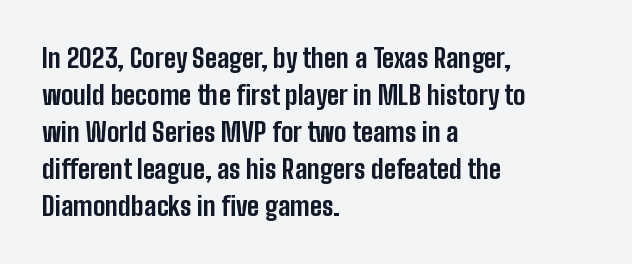
Q: Is the text bold? A: Yes.
Q: Is the text italic (slanted)? A: No, it is upright.
Q: Is the text underlined? A: No.
Q: How is the paragraph aligned? A: Left-aligned.
Q: Is the spacing between letters normal or unusually wide? A: Normal.
Q: Is the spacing between lines tight, normal or loose? A: Normal.
